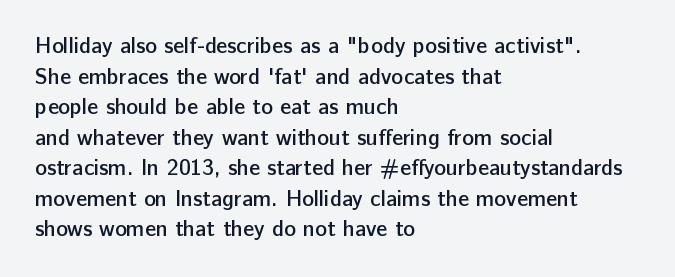
{"italic": "no", "bold": "semi", "underline": "no", "align": "left", "line_spacing": "normal", "line_spacing_ratio": 1.39, "letter_spacing": "normal", "letter_spacing_em": 0.0, "glyph_px": 22}
